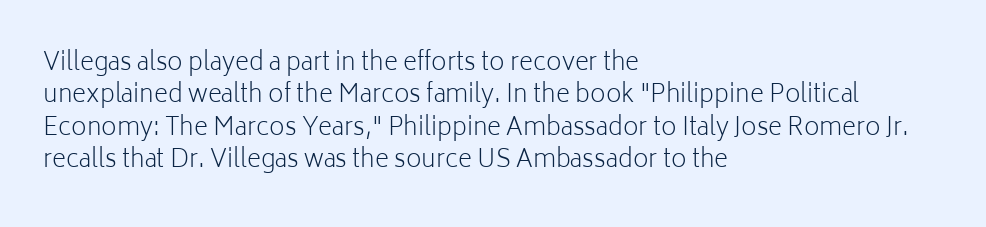
Q: Is the text bold? A: No.
Q: Is the text italic (slanted)? A: No, it is upright.
Q: Is the text underlined? A: No.
Q: How is the paragraph aligned? A: Left-aligned.
Q: Is the spacing between letters normal or unusually wide? A: Normal.
Q: Is the spacing between lines tight, normal or loose? A: Normal.
